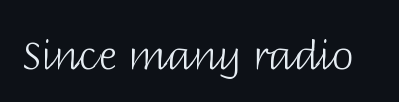
{"serif": "no", "italic": "no", "bold": "no", "weight": "light", "width": "normal", "stroke_contrast": "low", "x_height": "large", "monospaced": "no", "underline": "no", "letter_spacing": "normal", "letter_spacing_em": 0.0, "glyph_px": 40}
